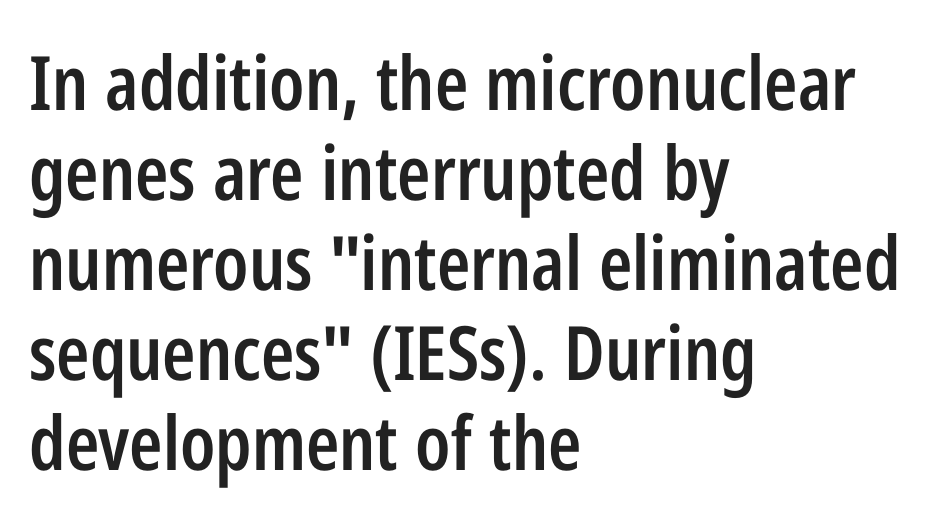
Q: Is the text bold? A: Semi-bold.
Q: Is the text italic (slanted)? A: No, it is upright.
Q: Is the typeface a serif or a sans-serif typeface? A: Sans-serif.
Q: Is the text underlined? A: No.
Q: How is the paragraph aligned? A: Left-aligned.
Q: Is the spacing between letters normal or unusually wide? A: Normal.
Q: Width (condensed, normal, or wide)? A: Condensed.
Q: Stroke contrast? A: Low.
Q: x-height? A: Medium.
Q: Monospaced? A: No.
